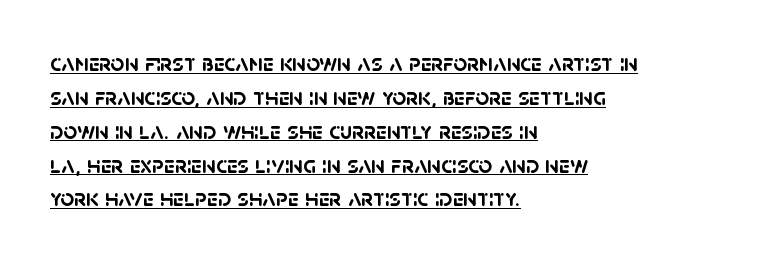
{"bold": "yes", "underline": "yes", "align": "left", "line_spacing": "normal", "line_spacing_ratio": 1.41, "letter_spacing": "normal", "letter_spacing_em": 0.0, "glyph_px": 24}
